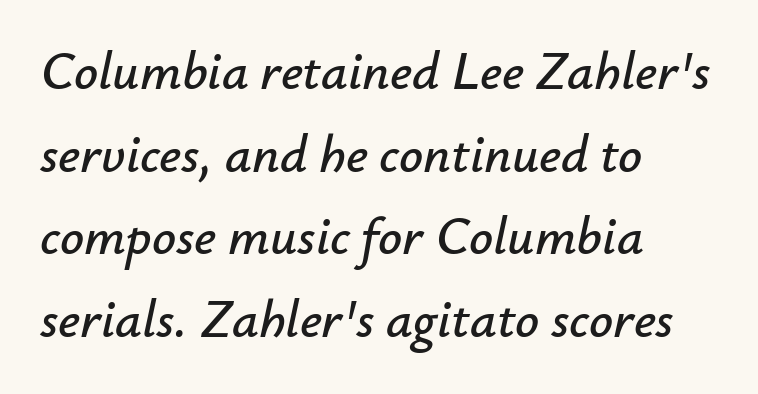
The image shows 53 px text type, italic (leaning right); set left-aligned, normal line spacing (1.56x), normal letter spacing, not underlined; low stroke contrast and a small x-height.
